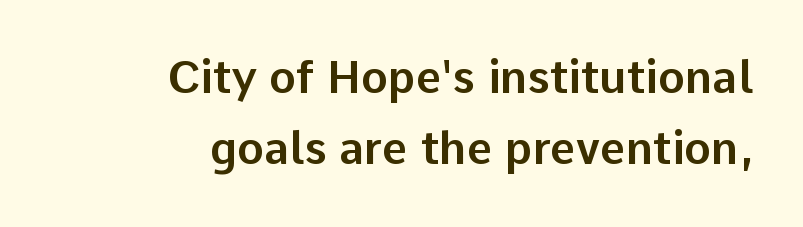
The image shows 45 px sans-serif type, upright; set right-aligned, normal line spacing (1.58x), normal letter spacing, not underlined; low stroke contrast and a medium x-height.
